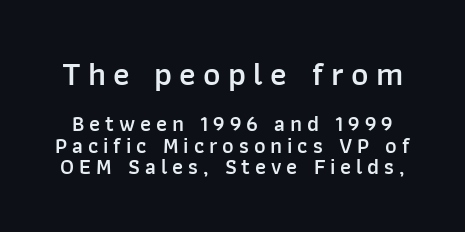
The image shows 33 px semibold sans-serif type, upright; set tight line spacing (0.97x), unusually wide letter spacing (+0.22 em), not underlined; the first (top) block is 1.5x larger; low stroke contrast and a medium x-height.
